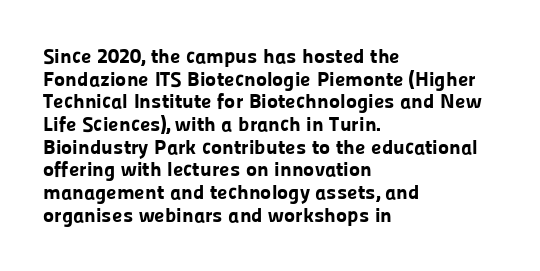
The image shows 21 px bold type, upright; set left-aligned, tight line spacing (1.08x), normal letter spacing, not underlined.
